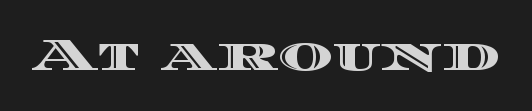
The image shows 46 px wide type, upright; set normal letter spacing, not underlined; a large x-height.
